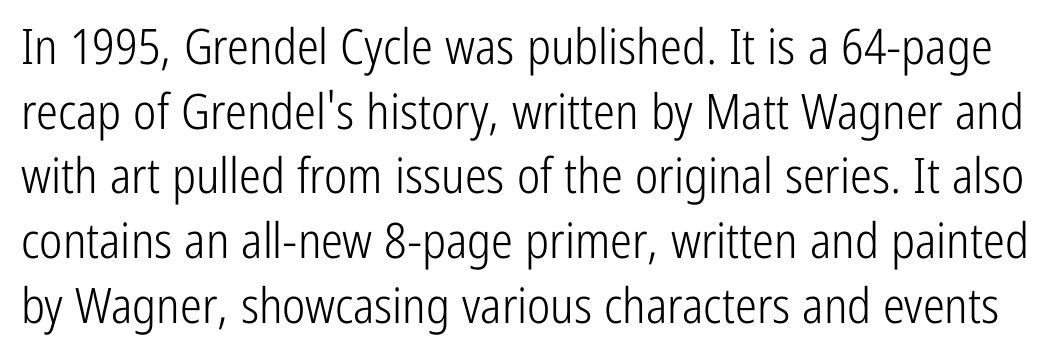
Q: Is the text bold? A: No.
Q: Is the text italic (slanted)? A: No, it is upright.
Q: Is the typeface a serif or a sans-serif typeface? A: Sans-serif.
Q: Is the text underlined? A: No.
Q: Is the spacing between letters normal or unusually wide? A: Normal.
Q: Is the spacing between lines tight, normal or loose? A: Normal.
Q: Width (condensed, normal, or wide)? A: Condensed.
Q: Stroke contrast? A: Low.
Q: x-height? A: Medium.
Q: Monospaced? A: No.
